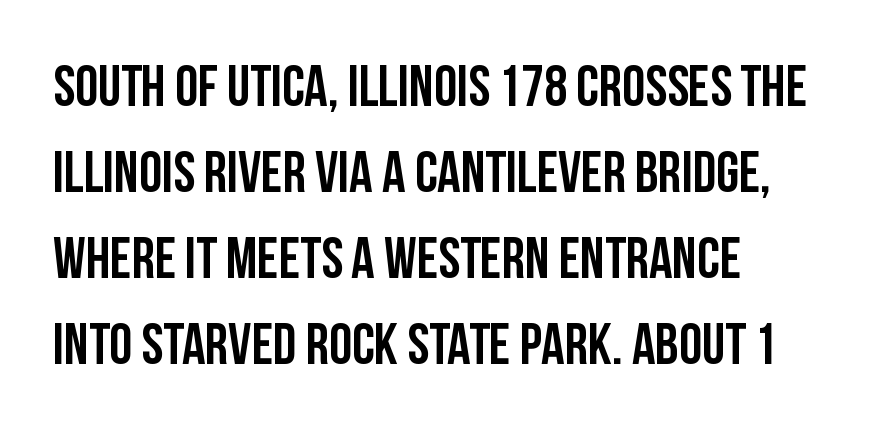
The image shows 58 px condensed sans-serif type, upright; set left-aligned, normal line spacing (1.48x), normal letter spacing, not underlined; low stroke contrast and a large x-height.
